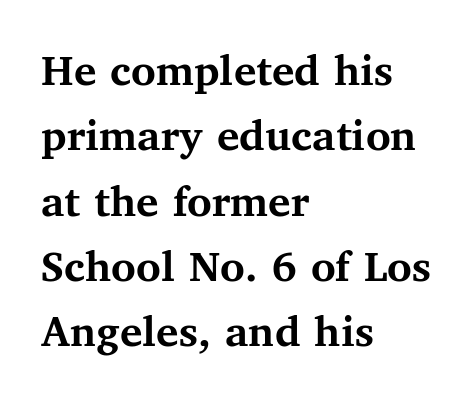
The image shows 47 px semibold serif type, upright; set left-aligned, normal line spacing (1.39x), normal letter spacing, not underlined; medium stroke contrast and a medium x-height.
